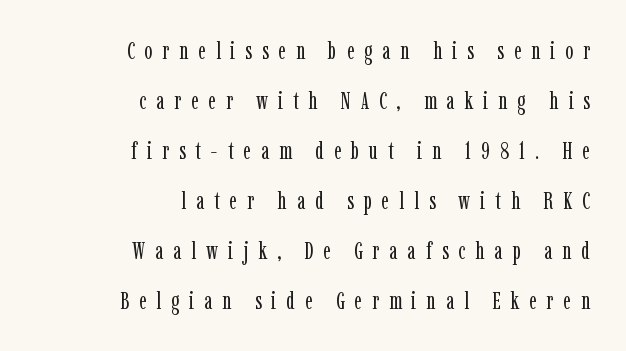
The image shows 24 px text type, upright; set right-aligned, loose line spacing (2.08x), unusually wide letter spacing (+0.41 em), not underlined.
